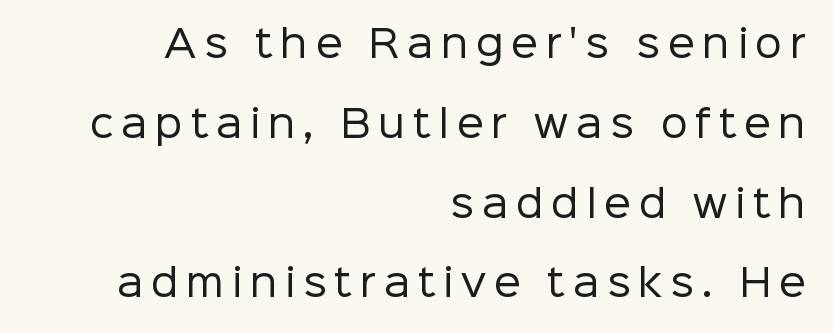
{"serif": "no", "italic": "no", "bold": "no", "weight": "regular", "width": "normal", "stroke_contrast": "low", "x_height": "medium", "monospaced": "no", "underline": "no", "align": "right", "line_spacing": "loose", "line_spacing_ratio": 2.1, "letter_spacing": "wide", "letter_spacing_em": 0.2, "glyph_px": 38}
